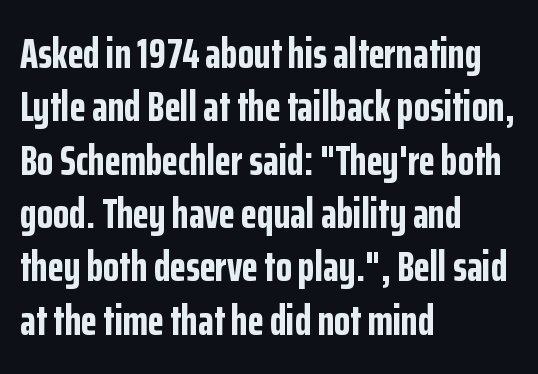
Q: Is the text bold? A: Yes.
Q: Is the text italic (slanted)? A: No, it is upright.
Q: Is the typeface a serif or a sans-serif typeface? A: Sans-serif.
Q: Is the text underlined? A: No.
Q: How is the paragraph aligned? A: Left-aligned.
Q: Is the spacing between letters normal or unusually wide? A: Normal.
Q: Is the spacing between lines tight, normal or loose? A: Normal.
Q: Width (condensed, normal, or wide)? A: Condensed.
Q: Stroke contrast? A: Low.
Q: x-height? A: Medium.
Q: Monospaced? A: No.
